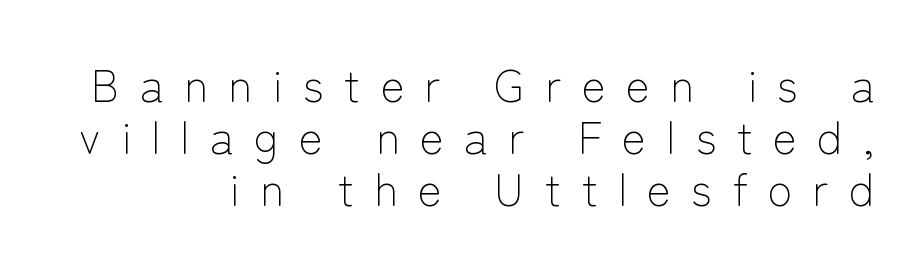
{"serif": "no", "italic": "no", "bold": "no", "weight": "light", "width": "normal", "stroke_contrast": "low", "x_height": "medium", "monospaced": "no", "underline": "no", "align": "right", "line_spacing_ratio": 1.16, "letter_spacing": "wide", "letter_spacing_em": 0.45, "glyph_px": 45}
